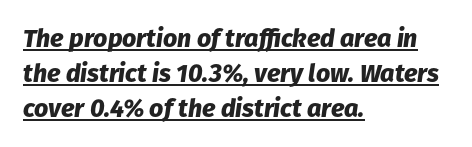
{"italic": "yes", "lean": "right", "slant_degrees": 8, "bold": "yes", "underline": "yes", "align": "left", "line_spacing": "normal", "line_spacing_ratio": 1.4, "letter_spacing": "normal", "letter_spacing_em": 0.0, "glyph_px": 25}
